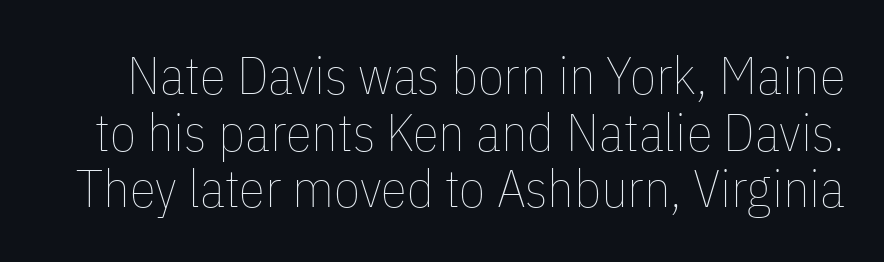
{"italic": "no", "bold": "no", "weight": "thin", "width": "condensed", "stroke_contrast": "low", "x_height": "medium", "monospaced": "no", "underline": "no", "line_spacing": "tight", "line_spacing_ratio": 1.07, "letter_spacing": "normal", "letter_spacing_em": 0.0, "glyph_px": 53}
